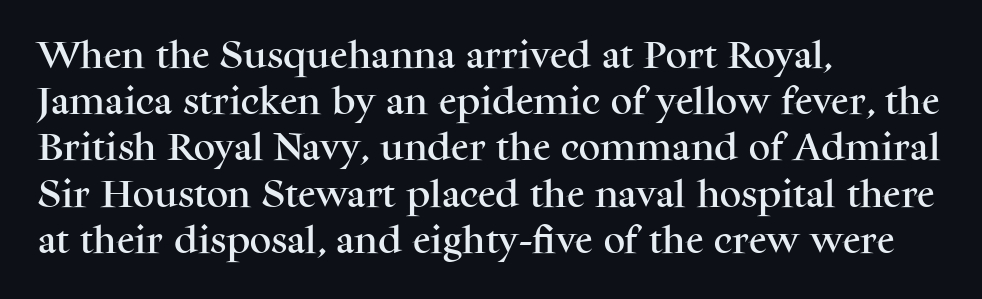
Do the characters align in a grid? No, the font is proportional. The passage shown has conventional tracking throughout. In CSS terms this would be text-align: left. A serif font was chosen for this passage.
